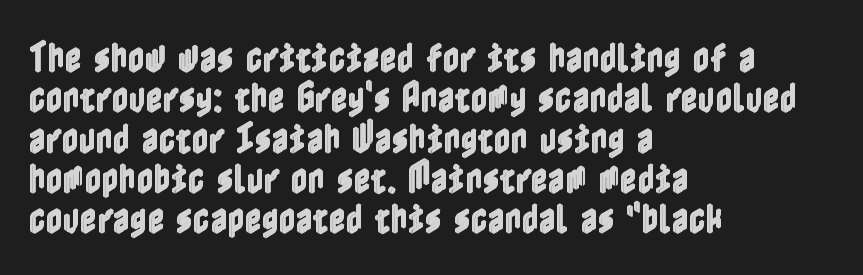
Q: Is the text italic (slanted)? A: No, it is upright.
Q: Is the text underlined? A: No.
Q: How is the paragraph aligned? A: Left-aligned.
Q: Is the spacing between letters normal or unusually wide? A: Normal.
Q: Width (condensed, normal, or wide)? A: Condensed.
Q: x-height? A: Medium.
